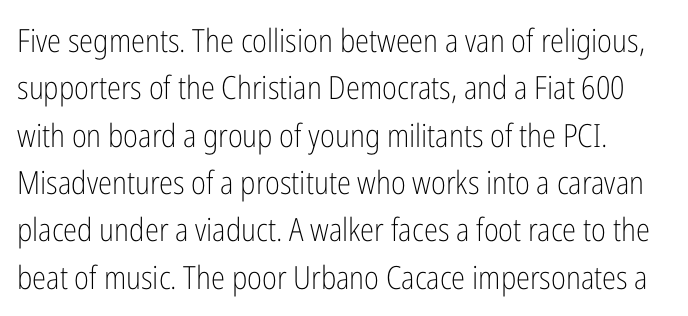
The image shows 32 px light, condensed sans-serif type, upright; set normal line spacing (1.48x), normal letter spacing, not underlined; low stroke contrast and a medium x-height.
